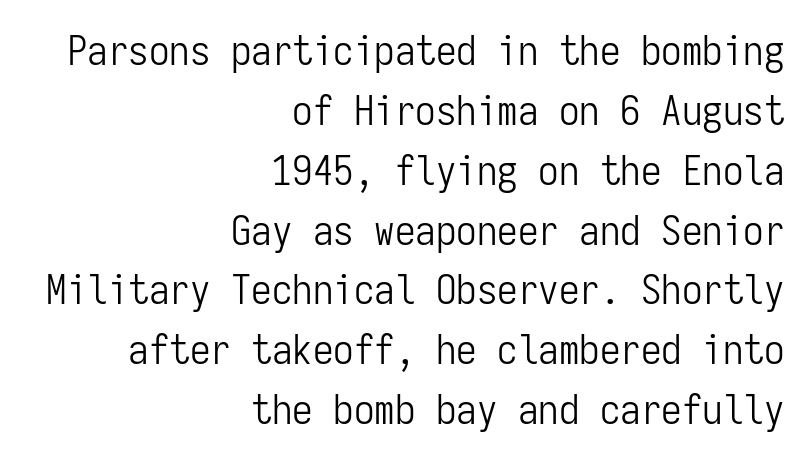
The image shows 41 px light, condensed sans-serif type, upright, monospaced; set right-aligned, normal line spacing (1.46x), normal letter spacing, not underlined; low stroke contrast and a medium x-height.
